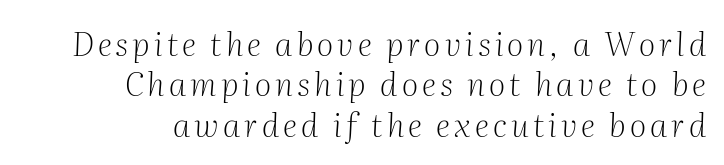
Q: Is the text bold? A: No.
Q: Is the text italic (slanted)? A: Yes, it leans right by about 2 degrees.
Q: Is the typeface a serif or a sans-serif typeface? A: Serif.
Q: Is the text underlined? A: No.
Q: How is the paragraph aligned? A: Right-aligned.
Q: Is the spacing between lines tight, normal or loose? A: Normal.
Q: Width (condensed, normal, or wide)? A: Normal.
Q: Stroke contrast? A: Medium.
Q: x-height? A: Medium.
Q: Monospaced? A: No.
